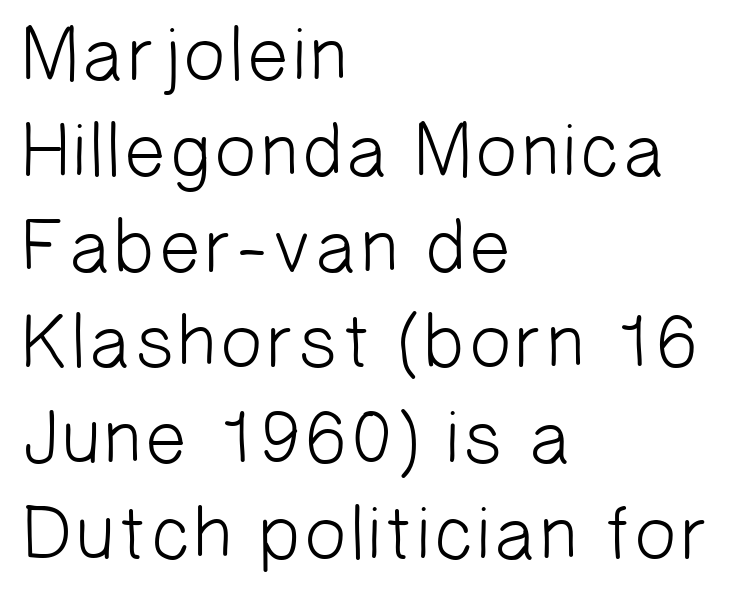
Q: Is the text bold? A: No.
Q: Is the typeface a serif or a sans-serif typeface? A: Sans-serif.
Q: Is the text underlined? A: No.
Q: How is the paragraph aligned? A: Left-aligned.
Q: Is the spacing between letters normal or unusually wide? A: Normal.
Q: Is the spacing between lines tight, normal or loose? A: Normal.
Q: Width (condensed, normal, or wide)? A: Normal.
Q: Stroke contrast? A: Low.
Q: x-height? A: Medium.
Q: Monospaced? A: No.
